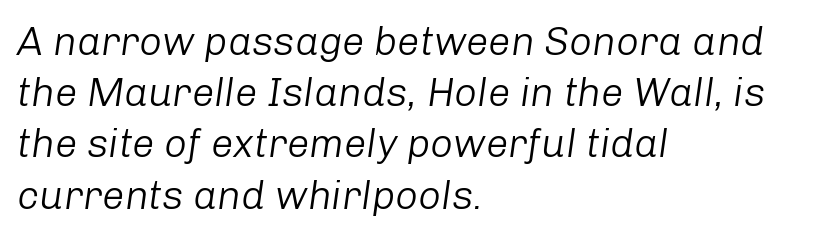
The image shows 40 px light type, italic (leaning right); set left-aligned, normal line spacing (1.28x), normal letter spacing, not underlined; low stroke contrast and a medium x-height.
